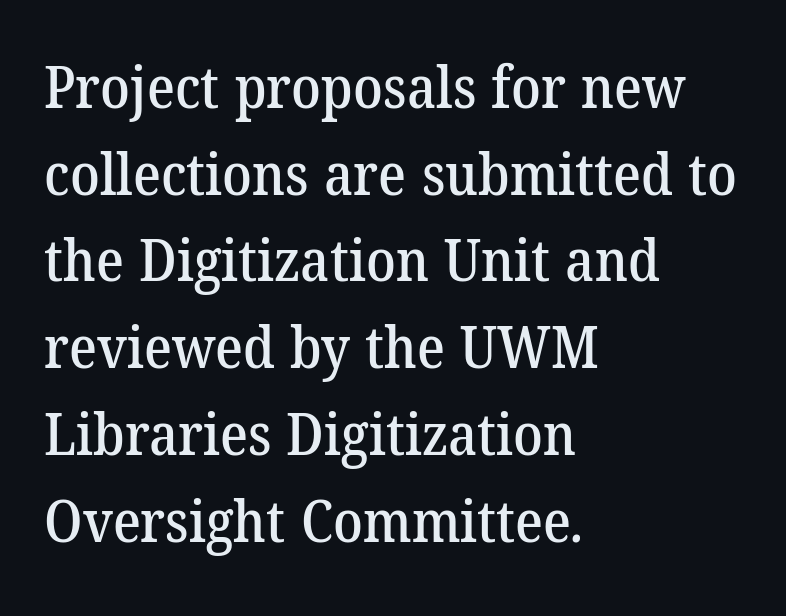
Q: Is the typeface a serif or a sans-serif typeface? A: Serif.
Q: Is the text underlined? A: No.
Q: How is the paragraph aligned? A: Left-aligned.
Q: Is the spacing between letters normal or unusually wide? A: Normal.
Q: Is the spacing between lines tight, normal or loose? A: Normal.
Q: Width (condensed, normal, or wide)? A: Normal.
Q: Stroke contrast? A: Low.
Q: x-height? A: Medium.
Q: Monospaced? A: No.
